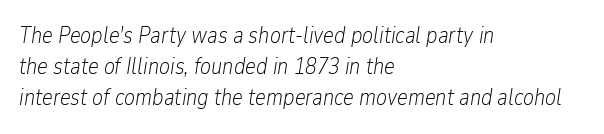
The rows are spaced the way most documents space them. Lines of text with bare space underneath. The text block is weighted toward the left margin, trailing off unevenly rightward. The passage shown leans; its letterforms are oblique. Standard letterfit; no display-style spreading of the glyphs. The strokes are not fattened; the text isn't bold.
